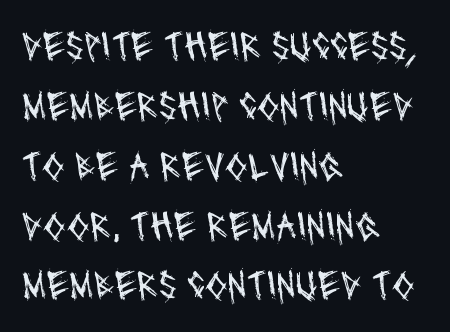
You can tell from the bare stems that sans-serif type was used. Typeset ragged right — the left edge is the straight one. Is the letter spacing exaggerated? No — it looks like the ordinary default. The gap between lines stays unmarked. Proportional: the letters do not fall into vertical columns. No letter is thick-stroked: the sample isn't bold.
